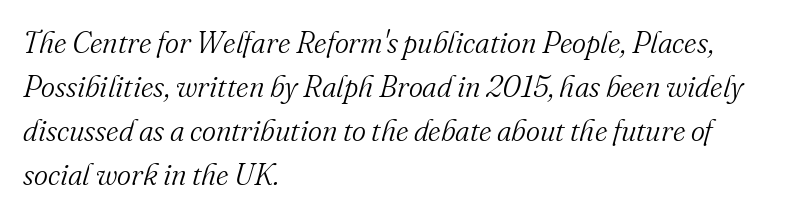
The image shows 30 px light serif type, italic (leaning right); set left-aligned, normal line spacing (1.47x), normal letter spacing, not underlined; medium stroke contrast and a small x-height.
